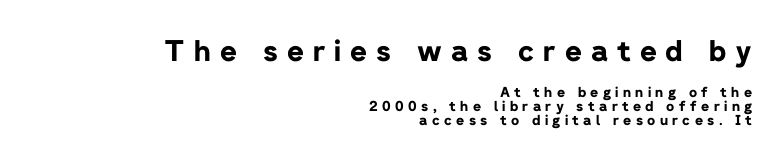
The image shows 29 px bold sans-serif type, upright; set right-aligned, tight line spacing (0.99x), unusually wide letter spacing (+0.31 em), not underlined; the first (top) block is 2.07x larger; low stroke contrast and a medium x-height.
